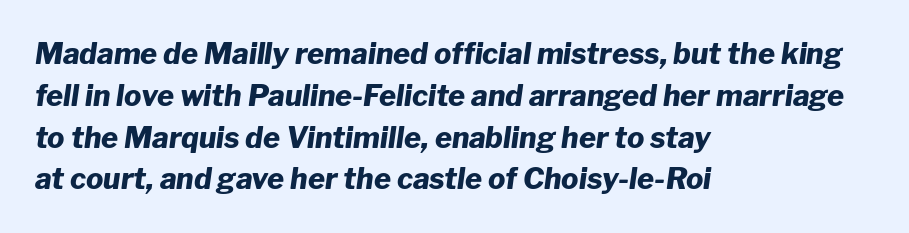
{"italic": "yes", "lean": "right", "slant_degrees": 8, "bold": "yes", "weight": "heavy", "width": "normal", "stroke_contrast": "low", "x_height": "medium", "monospaced": "no", "underline": "no", "align": "left", "line_spacing": "normal", "line_spacing_ratio": 1.44, "letter_spacing": "normal", "letter_spacing_em": 0.0, "glyph_px": 29}
